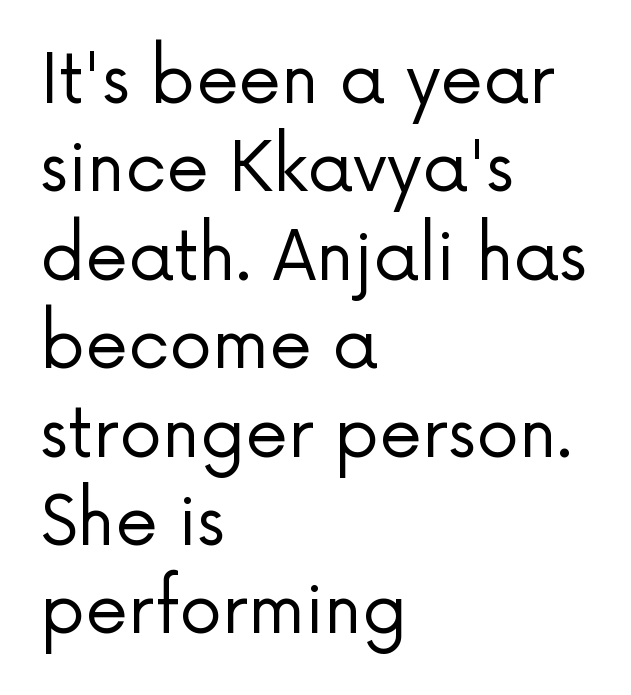
The image shows 68 px regular-weight sans-serif type, upright; set left-aligned, normal line spacing (1.3x), normal letter spacing, not underlined; low stroke contrast and a medium x-height.
